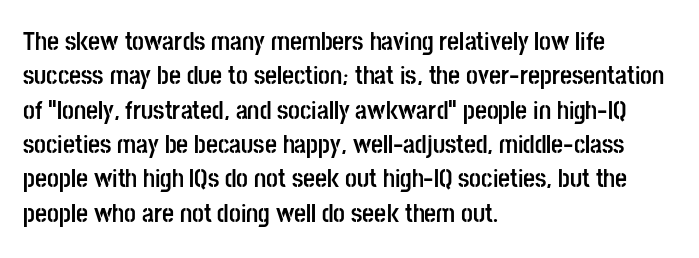
The image shows 26 px bold type, upright; set left-aligned, normal line spacing (1.32x), normal letter spacing, not underlined.
